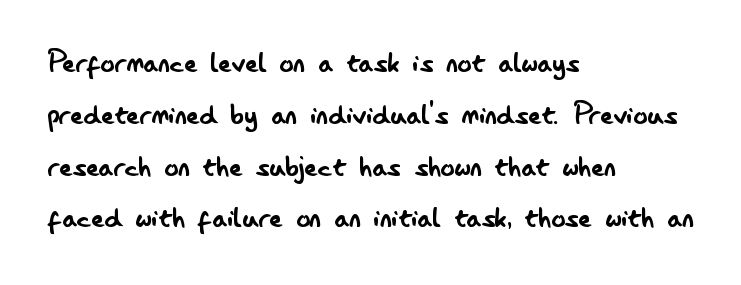
The image shows 35 px regular-weight, condensed sans-serif type, upright; set left-aligned, normal line spacing (1.48x), normal letter spacing, not underlined; low stroke contrast and a small x-height.
